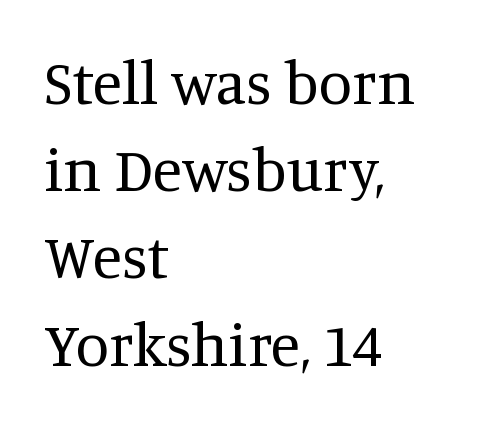
Q: Is the text bold? A: No.
Q: Is the text italic (slanted)? A: No, it is upright.
Q: Is the typeface a serif or a sans-serif typeface? A: Serif.
Q: Is the text underlined? A: No.
Q: How is the paragraph aligned? A: Left-aligned.
Q: Is the spacing between letters normal or unusually wide? A: Normal.
Q: Is the spacing between lines tight, normal or loose? A: Normal.
Q: Width (condensed, normal, or wide)? A: Normal.
Q: Stroke contrast? A: Medium.
Q: x-height? A: Large.
Q: Monospaced? A: No.
